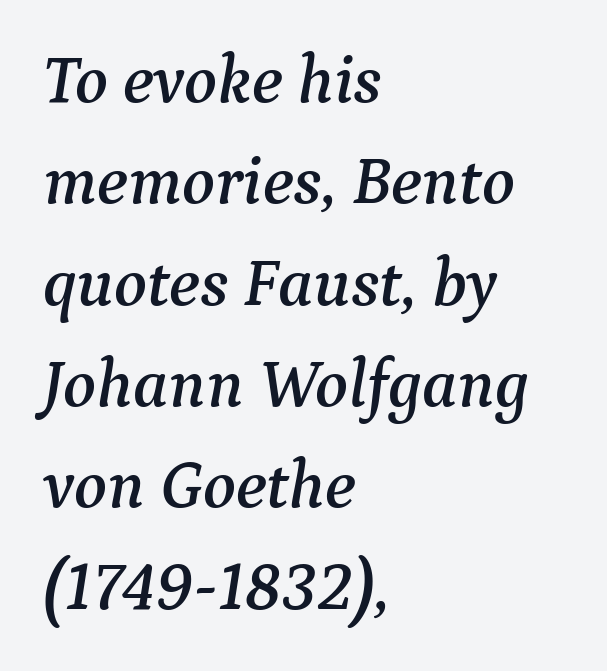
Stroke terminals: seriffed. A typesetter would call this proportional, since set widths differ per character. The space directly below the letters is spotless. The horizontal fit of the characters is conventional and even.
